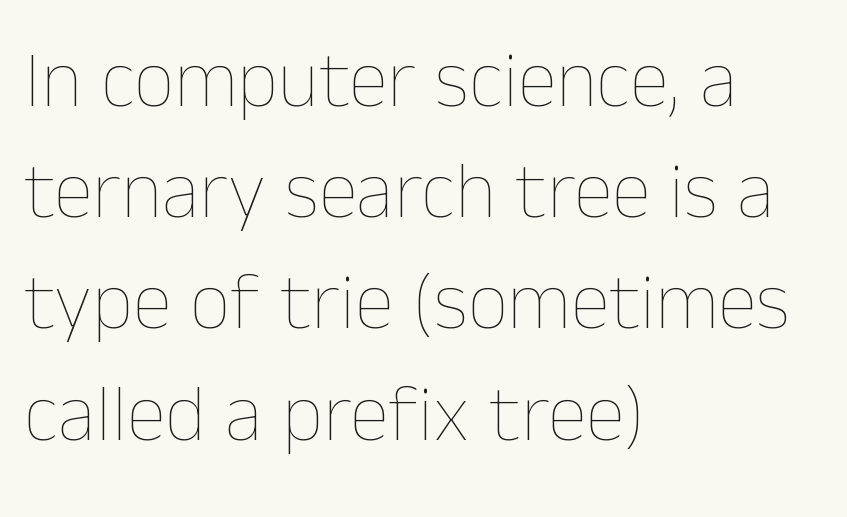
Q: Is the text bold? A: No.
Q: Is the text italic (slanted)? A: No, it is upright.
Q: Is the text underlined? A: No.
Q: How is the paragraph aligned? A: Left-aligned.
Q: Is the spacing between letters normal or unusually wide? A: Normal.
Q: Is the spacing between lines tight, normal or loose? A: Normal.
Q: Width (condensed, normal, or wide)? A: Normal.
Q: Stroke contrast? A: Low.
Q: x-height? A: Medium.
Q: Monospaced? A: No.
